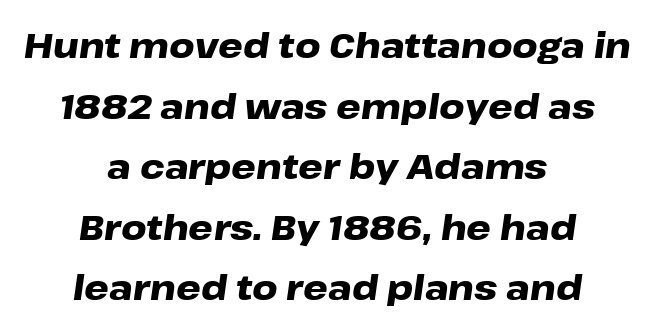
The image shows 35 px heavy, wide type, italic (leaning right); set centered, line spacing 1.73x, normal letter spacing, not underlined; low stroke contrast and a medium x-height.
